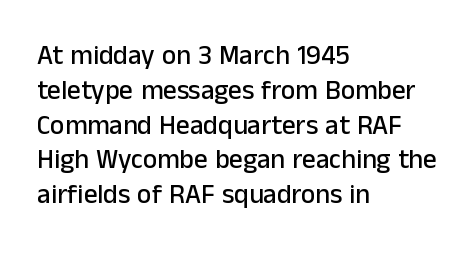
Q: Is the text italic (slanted)? A: No, it is upright.
Q: Is the text underlined? A: No.
Q: How is the paragraph aligned? A: Left-aligned.
Q: Is the spacing between letters normal or unusually wide? A: Normal.
Q: Is the spacing between lines tight, normal or loose? A: Normal.
